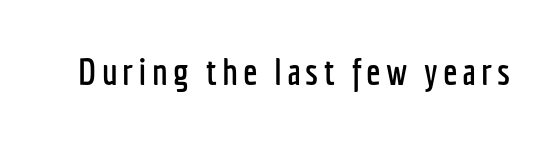
The image shows 38 px condensed sans-serif type, upright; set not underlined; low stroke contrast and a medium x-height.
